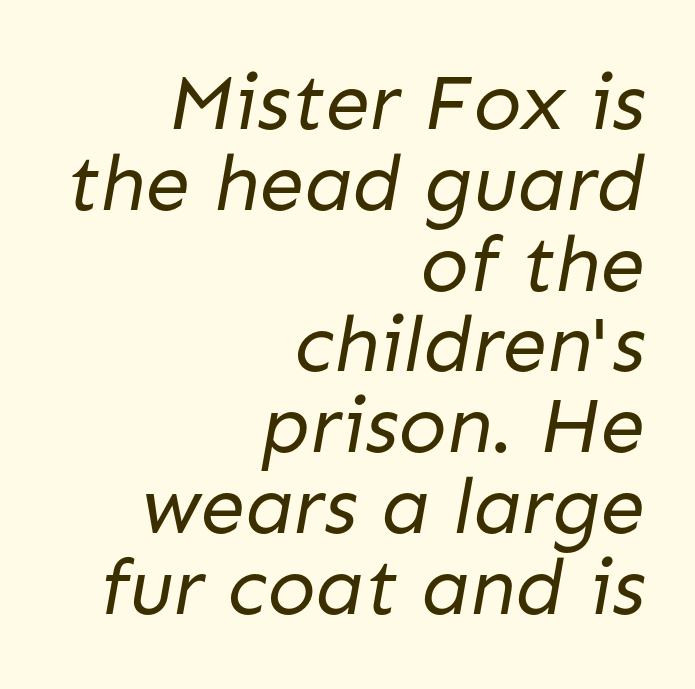
{"serif": "no", "bold": "no", "weight": "regular", "width": "normal", "stroke_contrast": "low", "x_height": "medium", "monospaced": "no", "underline": "no", "align": "right", "line_spacing": "tight", "line_spacing_ratio": 1.01, "letter_spacing": "normal", "letter_spacing_em": 0.0, "glyph_px": 80}
